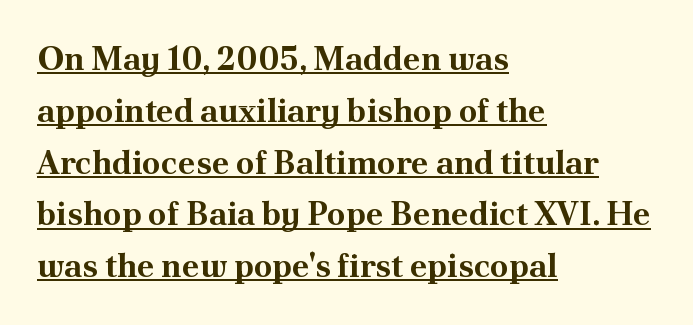
{"serif": "yes", "italic": "no", "bold": "yes", "weight": "bold", "width": "normal", "stroke_contrast": "medium", "x_height": "small", "monospaced": "no", "underline": "yes", "align": "left", "line_spacing": "normal", "line_spacing_ratio": 1.57, "letter_spacing": "normal", "letter_spacing_em": 0.0, "glyph_px": 33}
